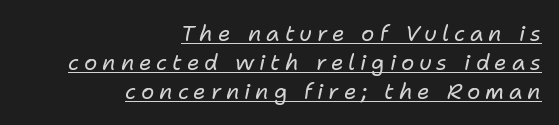
Q: Is the text bold? A: No.
Q: Is the text italic (slanted)? A: Yes, it leans right by about 11 degrees.
Q: Is the text underlined? A: Yes.
Q: How is the paragraph aligned? A: Right-aligned.
Q: Is the spacing between letters normal or unusually wide? A: Unusually wide.
Q: Is the spacing between lines tight, normal or loose? A: Normal.
